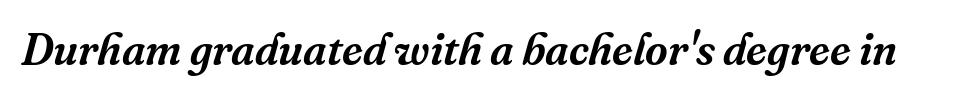
Q: Is the text italic (slanted)? A: Yes, it leans right by about 16 degrees.
Q: Is the typeface a serif or a sans-serif typeface? A: Serif.
Q: Is the text underlined? A: No.
Q: Is the spacing between letters normal or unusually wide? A: Normal.
Q: Width (condensed, normal, or wide)? A: Normal.
Q: Stroke contrast? A: Medium.
Q: x-height? A: Medium.
Q: Monospaced? A: No.
